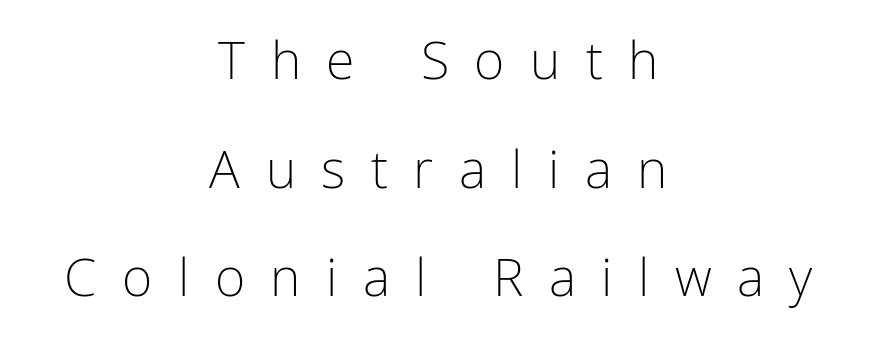
The image shows 52 px light sans-serif type, upright; set centered, loose line spacing (2.09x), unusually wide letter spacing (+0.49 em), not underlined; low stroke contrast and a medium x-height.
